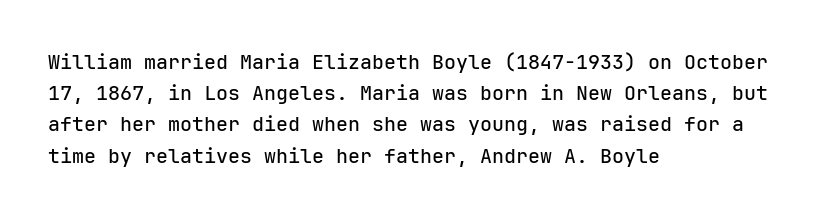
{"italic": "no", "underline": "no", "align": "left", "line_spacing": "normal", "line_spacing_ratio": 1.56, "letter_spacing": "normal", "letter_spacing_em": 0.0, "glyph_px": 20}
